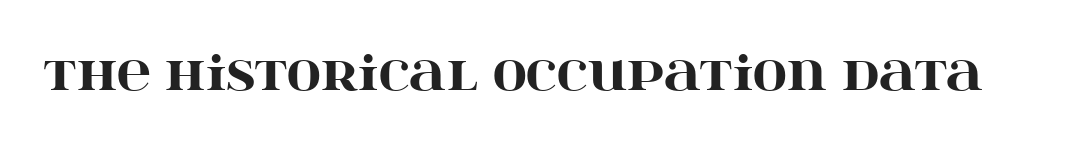
The image shows 47 px heavy, wide serif type, upright; set normal letter spacing, not underlined; high stroke contrast and a large x-height.
